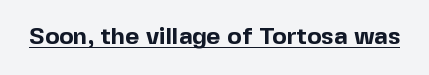
{"italic": "no", "bold": "yes", "underline": "yes", "letter_spacing": "normal", "letter_spacing_em": 0.0, "glyph_px": 24}
